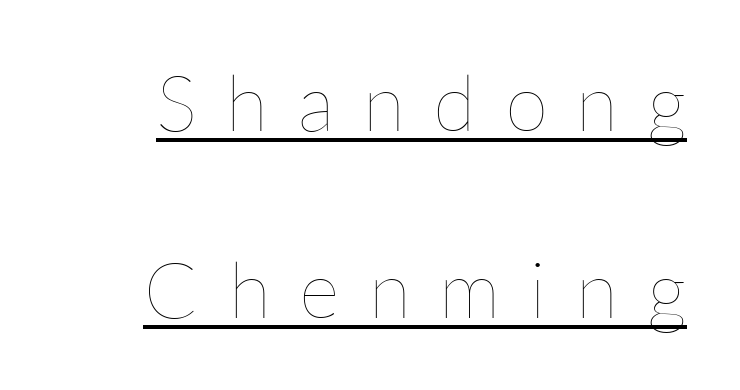
Compared with typical body copy, the letter spacing here is much looser. Looks like regular typesetting: each glyph gets only the width it needs. The strokes are not fattened; the text isn't bold. You can see a thin bar hugging the bottom of the glyphs. The lettering holds an erect, upright posture throughout.
